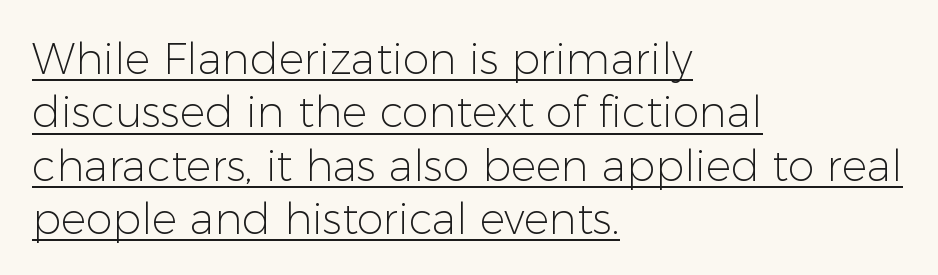
The image shows 43 px light sans-serif type, upright; set left-aligned, line spacing 1.24x, normal letter spacing, underlined; low stroke contrast and a medium x-height.
